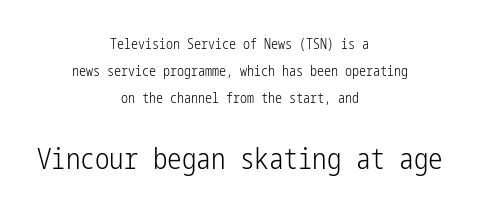
Stroke mass is kept to a normal reading level or below. Bigger letters appear in the bottom chunk; the top chunk is reduced. A clean baseline with only descenders dipping below it. Quick note: not italic, upright. Is there much room between lines? Yes — plenty of vertical air separates them.
